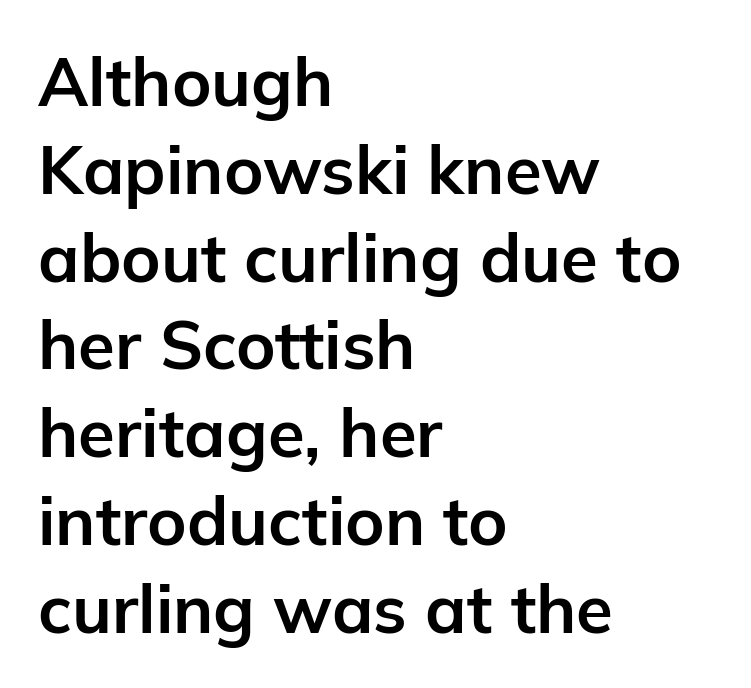
{"serif": "no", "italic": "no", "bold": "yes", "weight": "bold", "width": "normal", "stroke_contrast": "low", "x_height": "medium", "monospaced": "no", "underline": "no", "align": "left", "line_spacing": "normal", "line_spacing_ratio": 1.31, "letter_spacing": "normal", "letter_spacing_em": 0.0, "glyph_px": 67}
